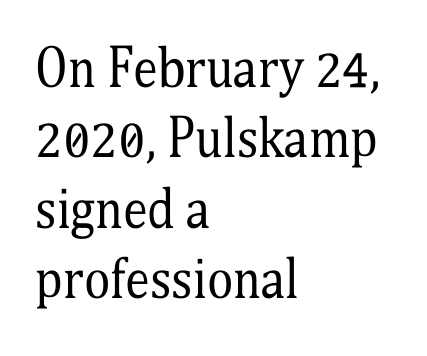
{"serif": "yes", "italic": "no", "bold": "no", "weight": "regular", "width": "condensed", "stroke_contrast": "medium", "x_height": "medium", "monospaced": "no", "underline": "no", "align": "left", "line_spacing": "normal", "line_spacing_ratio": 1.41, "letter_spacing": "normal", "letter_spacing_em": 0.0, "glyph_px": 50}
